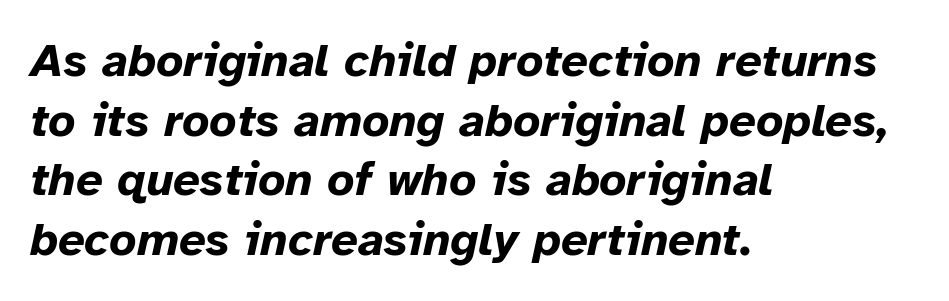
Quick note: underline off. One glance says typical: line gaps are just what's usual. Notice how thick the strokes are: this is what a full bold looks like. The axis of the letterforms is tilted away from vertical.
